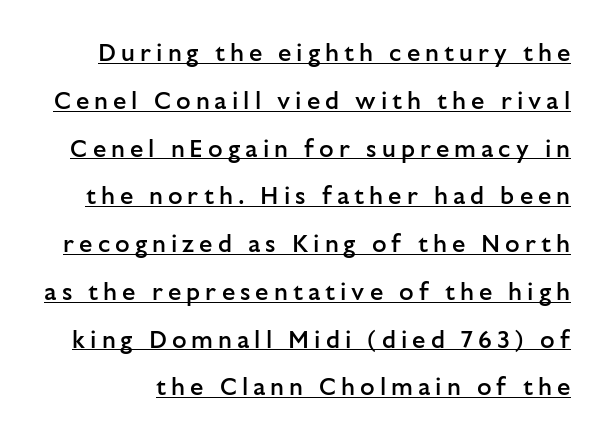
The image shows 24 px text type, upright; set loose line spacing (1.99x), unusually wide letter spacing (+0.21 em), underlined.
